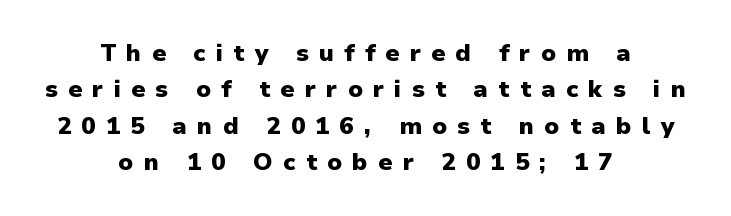
The image shows 24 px bold type, upright; set centered, normal line spacing (1.52x), unusually wide letter spacing (+0.42 em), not underlined.
